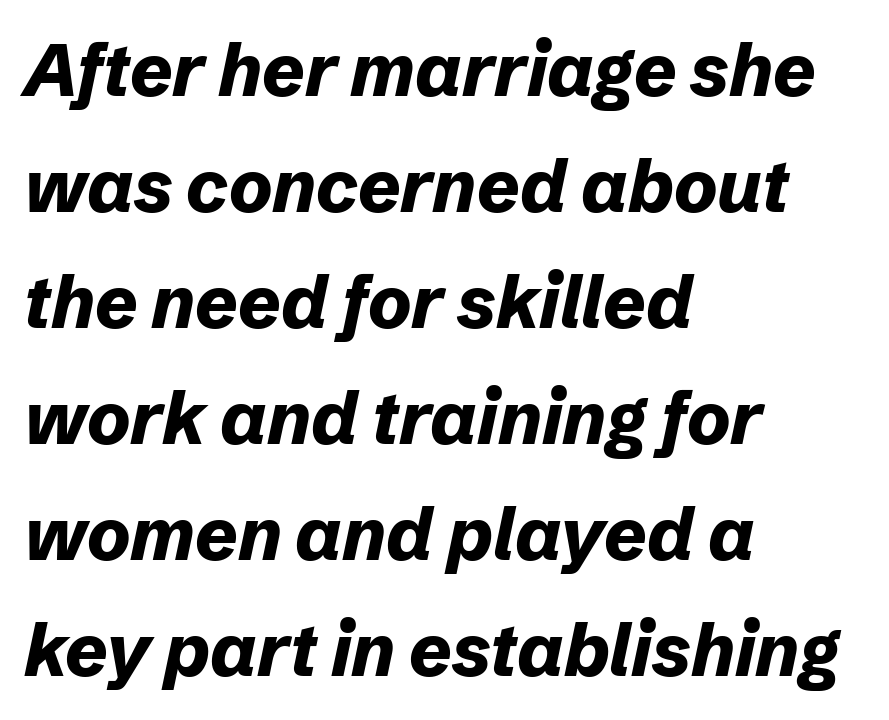
Notice how thick the strokes are: this is what a full bold looks like. Does the lettering tilt? It does — this is italic. Observe the ordinary spacing: letters are neighbours, not strangers. These lines are rendered in a variable-pitch font.
